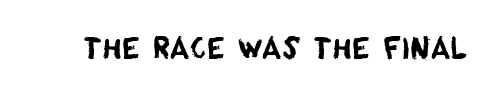
The image shows 29 px sans-serif type; set normal letter spacing, not underlined; low stroke contrast and a large x-height.
